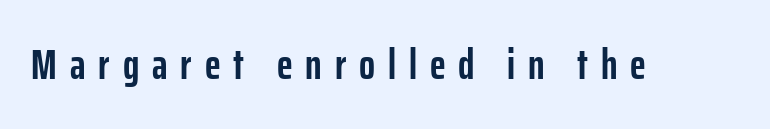
The image shows 42 px semibold, condensed sans-serif type, upright; set unusually wide letter spacing (+0.31 em), not underlined; low stroke contrast and a medium x-height.
